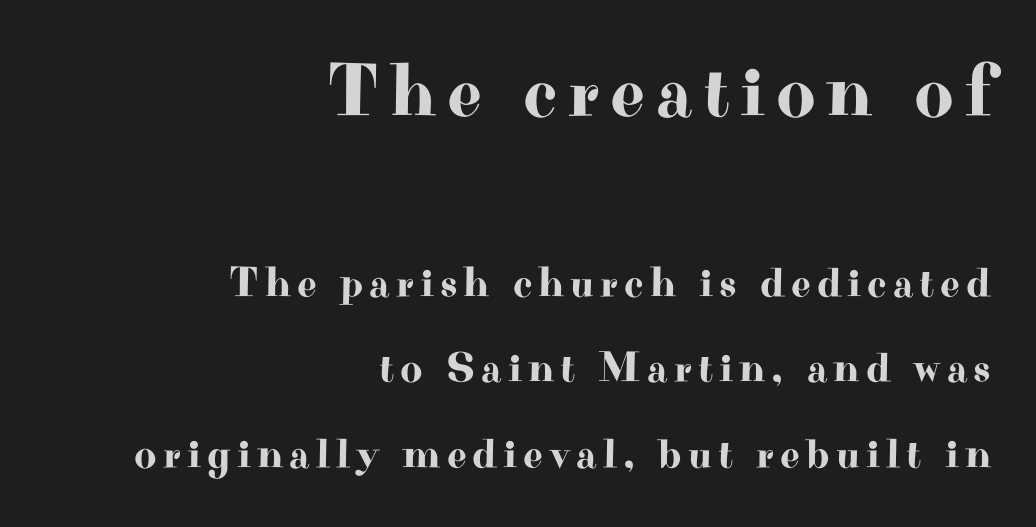
This rendering employs a face with finishing strokes, i.e., a serif. Each row of text sits above clean, open space. This is roman type, the default non-slanted kind. Each line ends at the same right margin while the left side varies. Compared with typical paragraphs, the rows here are farther apart. Each letter keeps its own natural width here, so spacing adapts to shape.
